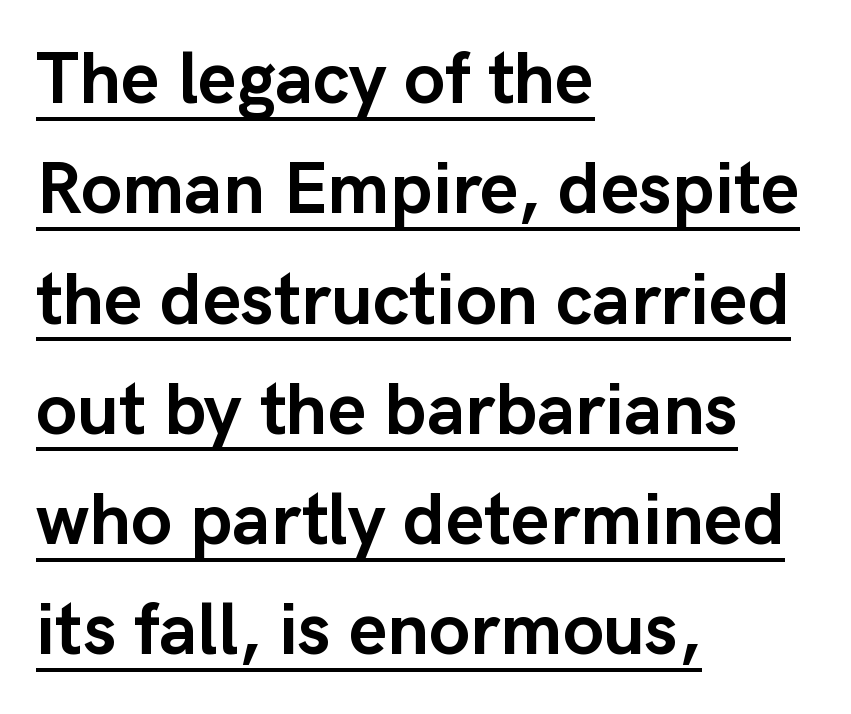
Each letter's strokes conclude bluntly, with no projecting serifs. Italic? Not at all — the glyphs are vertical. Here the glyphs are tracked normally, forming tight word shapes. Students, observe: this is what conventionally led text looks like. The rendering uses natural spacing where letterforms have individual widths. The paragraph shown leans on its left margin.
